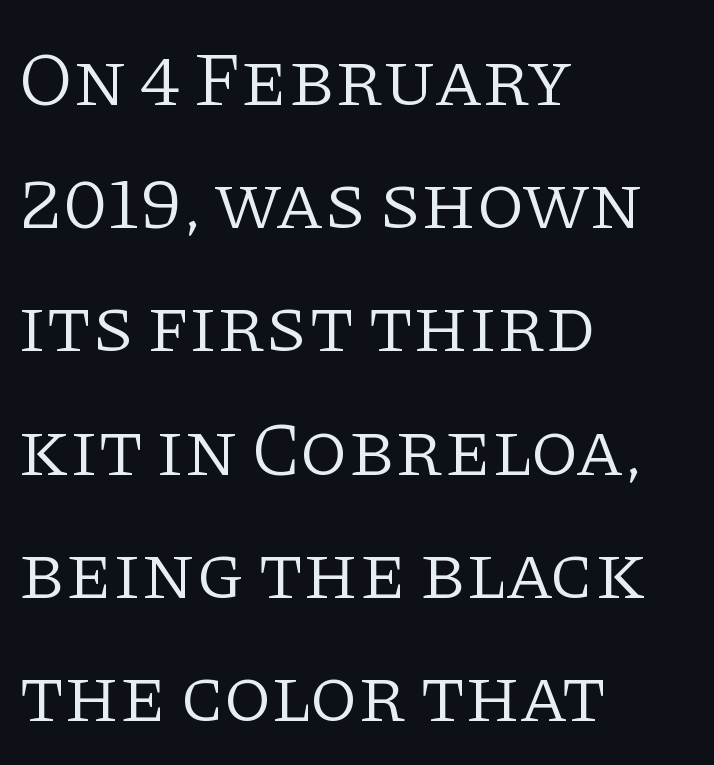
Q: Is the text bold? A: No.
Q: Is the text italic (slanted)? A: No, it is upright.
Q: Is the typeface a serif or a sans-serif typeface? A: Serif.
Q: Is the text underlined? A: No.
Q: How is the paragraph aligned? A: Left-aligned.
Q: Is the spacing between letters normal or unusually wide? A: Normal.
Q: Is the spacing between lines tight, normal or loose? A: Normal.
Q: Width (condensed, normal, or wide)? A: Normal.
Q: Stroke contrast? A: Low.
Q: x-height? A: Large.
Q: Monospaced? A: No.
